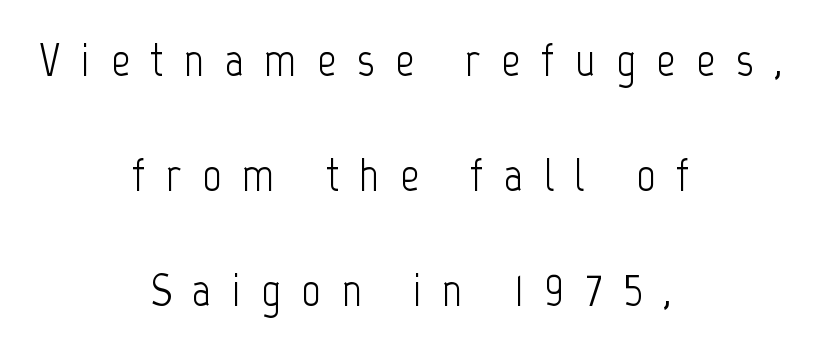
The glyphs in this specimen are sans serif. Here the designer chose a conventional face with non-uniform glyph widths. This is the regular roman posture of the typeface. Check under the words: just untouched page. Where is the straight margin? There isn't one; the lines are centered. In terms of letterspacing, this is a distinctly airy, spread setting.
